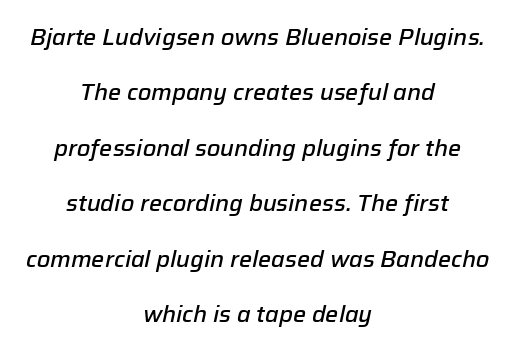
You could call the tracking neutral — neither tight nor loose. Typeset on center — no edge is straight. Compared with ordinary roman type, these characters are visibly tilted. Beneath every word, the page is bare. These lines carry some extra weight — a demibold, not a full bold. Leading: increased.
